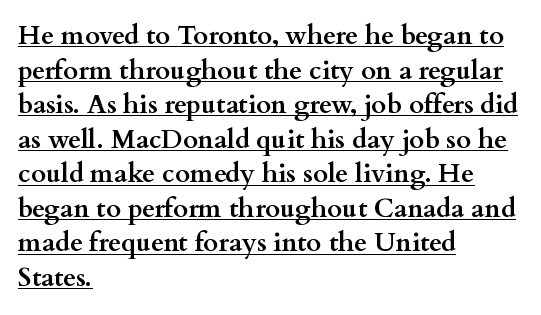
The image shows 26 px bold type, upright; set left-aligned, normal line spacing (1.33x), normal letter spacing, underlined.
